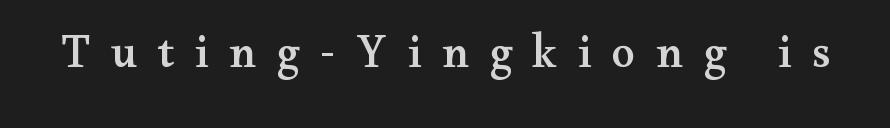
The image shows 47 px wide serif type, upright; set unusually wide letter spacing (+0.44 em), not underlined; medium stroke contrast and a small x-height.
